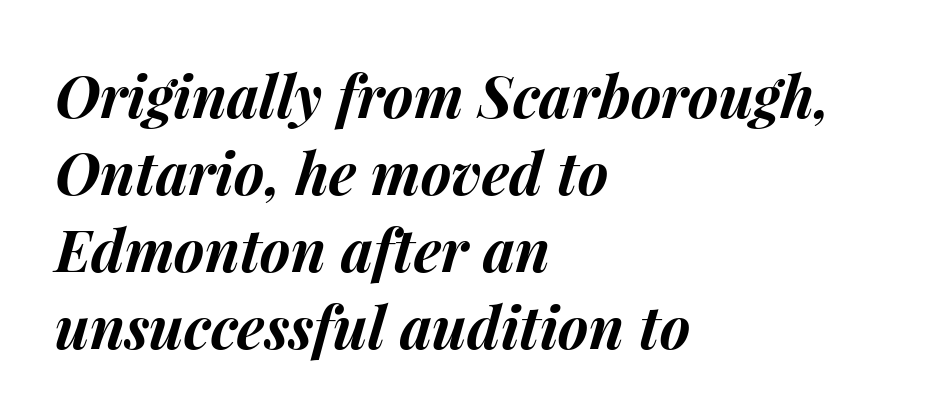
Q: Is the text bold? A: Yes.
Q: Is the text italic (slanted)? A: Yes, it leans right by about 15 degrees.
Q: Is the text underlined? A: No.
Q: How is the paragraph aligned? A: Left-aligned.
Q: Is the spacing between letters normal or unusually wide? A: Normal.
Q: Is the spacing between lines tight, normal or loose? A: Normal.
Q: Width (condensed, normal, or wide)? A: Normal.
Q: Stroke contrast? A: Medium.
Q: x-height? A: Medium.
Q: Monospaced? A: No.
